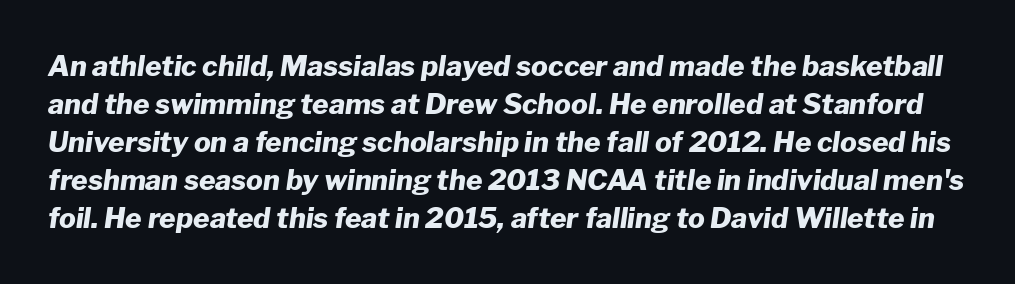
The sample has been set heavy, in full bold. The passage shown is not underscored anywhere. Varying glyph widths throughout — classic text-font behaviour. If you measured baseline to baseline, you'd find a middling distance. Rendered with sloped, italic letterforms.
